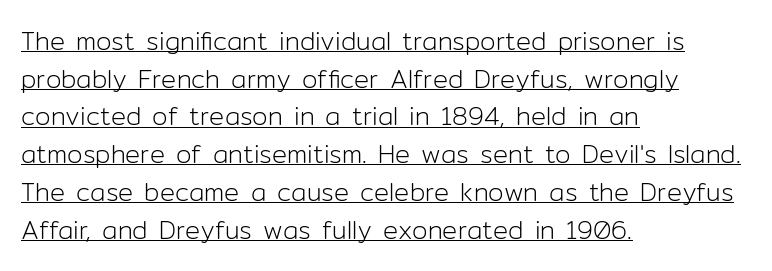
The image shows 25 px text type, upright; set left-aligned, normal line spacing (1.51x), normal letter spacing, underlined.
